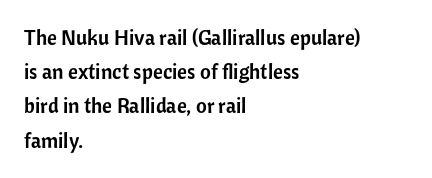
{"italic": "no", "underline": "no", "align": "left", "line_spacing": "normal", "line_spacing_ratio": 1.63, "letter_spacing": "normal", "letter_spacing_em": 0.0, "glyph_px": 21}
